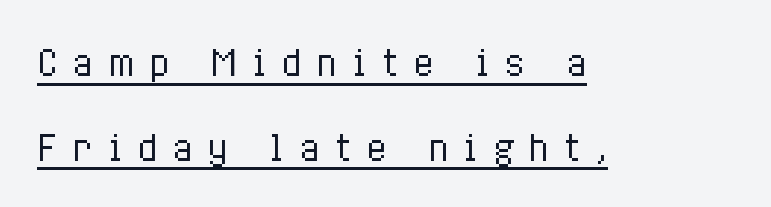
The image shows 34 px regular-weight, condensed type, upright; set left-aligned, loose line spacing (2.49x), unusually wide letter spacing (+0.43 em), underlined; low stroke contrast and a medium x-height.
